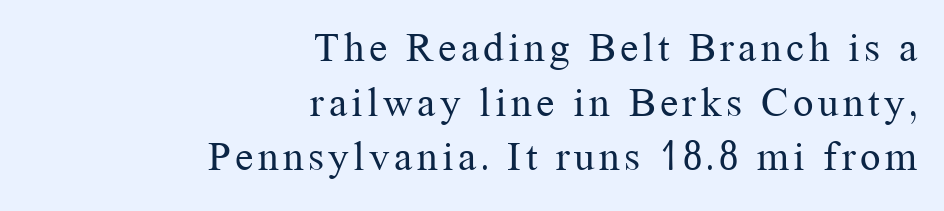
Descenders hang freely into open space. Right-aligned paragraph, ragged on the left. Do the letters lean? They stand straight. Successive baselines arrive at the customary interval.
